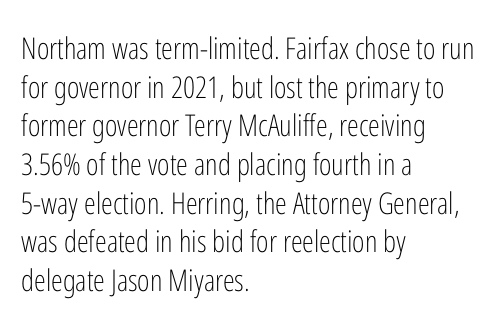
{"serif": "no", "italic": "no", "bold": "no", "weight": "light", "width": "condensed", "stroke_contrast": "low", "x_height": "medium", "monospaced": "no", "underline": "no", "align": "left", "line_spacing": "normal", "line_spacing_ratio": 1.29, "letter_spacing": "normal", "letter_spacing_em": 0.0, "glyph_px": 30}
